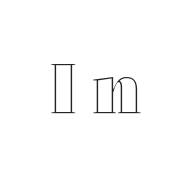
Q: Is the text italic (slanted)? A: No, it is upright.
Q: Is the text underlined? A: No.
Q: Is the spacing between letters normal or unusually wide? A: Unusually wide.
Q: Width (condensed, normal, or wide)? A: Wide.
Q: x-height? A: Medium.
Q: Monospaced? A: No.
